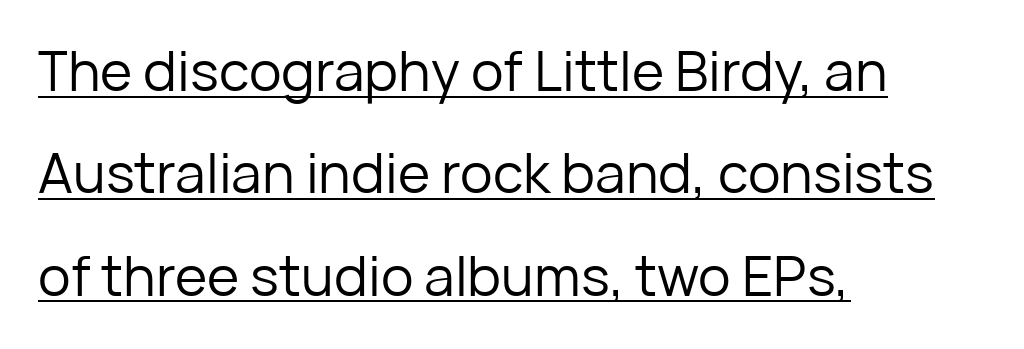
Typographically, this falls in the sans-serif category. The face used here is proportionally spaced, like ordinary book or web type. Weight: not bold — regular or lighter. This sample uses plain, unmodified letter spacing. Beneath each row of characters lies a ruled line. The letters stand upright; this is a roman face.
